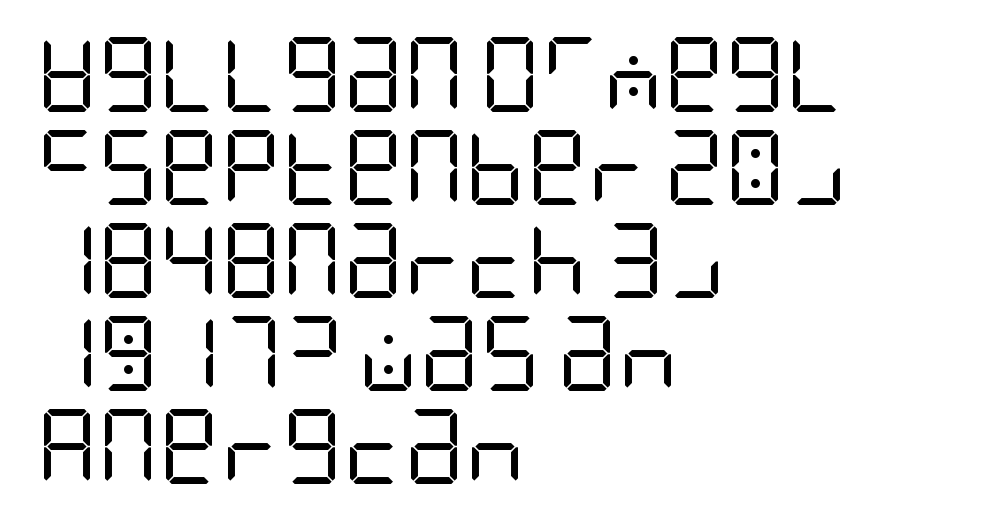
Q: Is the text bold? A: No.
Q: Is the text italic (slanted)? A: No, it is upright.
Q: Is the typeface a serif or a sans-serif typeface? A: Sans-serif.
Q: Is the text underlined? A: No.
Q: How is the paragraph aligned? A: Left-aligned.
Q: Is the spacing between letters normal or unusually wide? A: Normal.
Q: Width (condensed, normal, or wide)? A: Condensed.
Q: Stroke contrast? A: Low.
Q: x-height? A: Large.
